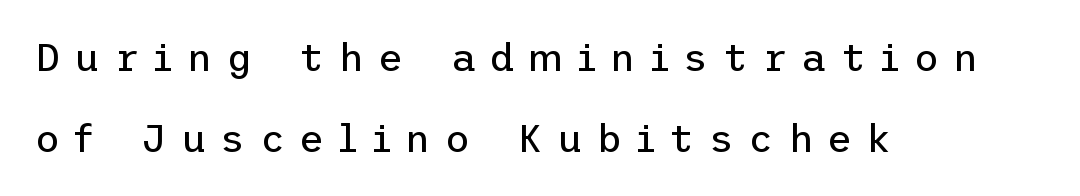
Q: Is the text bold? A: No.
Q: Is the text italic (slanted)? A: No, it is upright.
Q: Is the typeface a serif or a sans-serif typeface? A: Sans-serif.
Q: Is the text underlined? A: No.
Q: How is the paragraph aligned? A: Left-aligned.
Q: Is the spacing between letters normal or unusually wide? A: Unusually wide.
Q: Is the spacing between lines tight, normal or loose? A: Loose.
Q: Width (condensed, normal, or wide)? A: Normal.
Q: Stroke contrast? A: Low.
Q: x-height? A: Medium.
